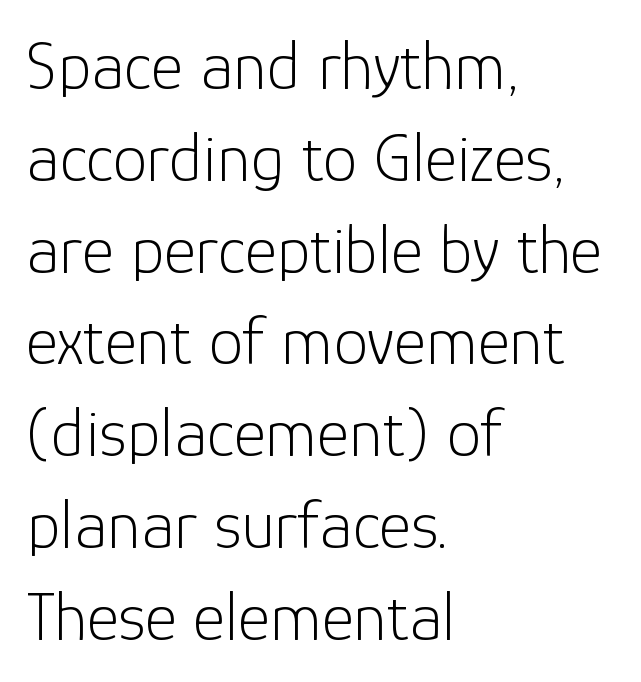
Standard letterfit; no display-style spreading of the glyphs. Weight: regular or lighter. Posture: vertical. Note the varied advance widths — an 'i' is clearly narrower than an 'm'. The glyphs are unaccompanied by any horizontal stroke below them. What kind of face is this? One without serifs — a sans.
